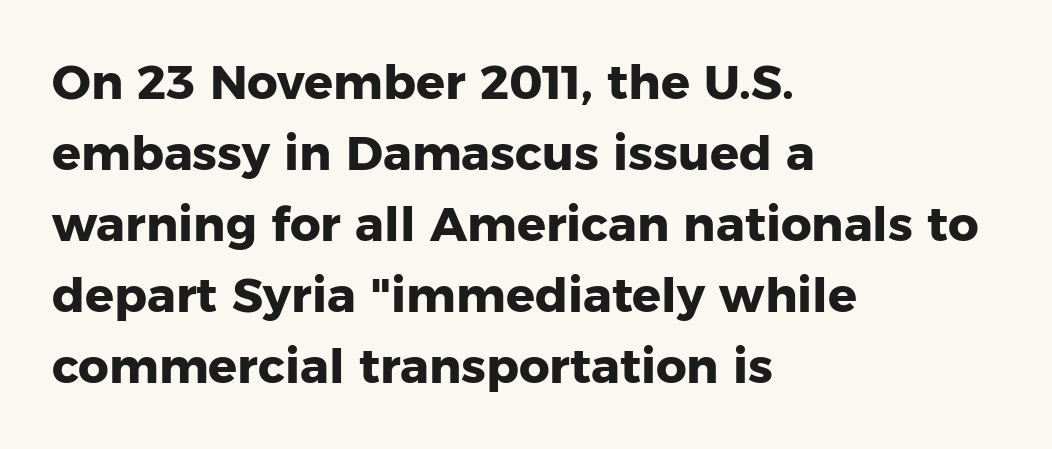
The image shows 48 px heavy sans-serif type, upright; set left-aligned, normal line spacing (1.48x), normal letter spacing, not underlined; low stroke contrast and a medium x-height.
